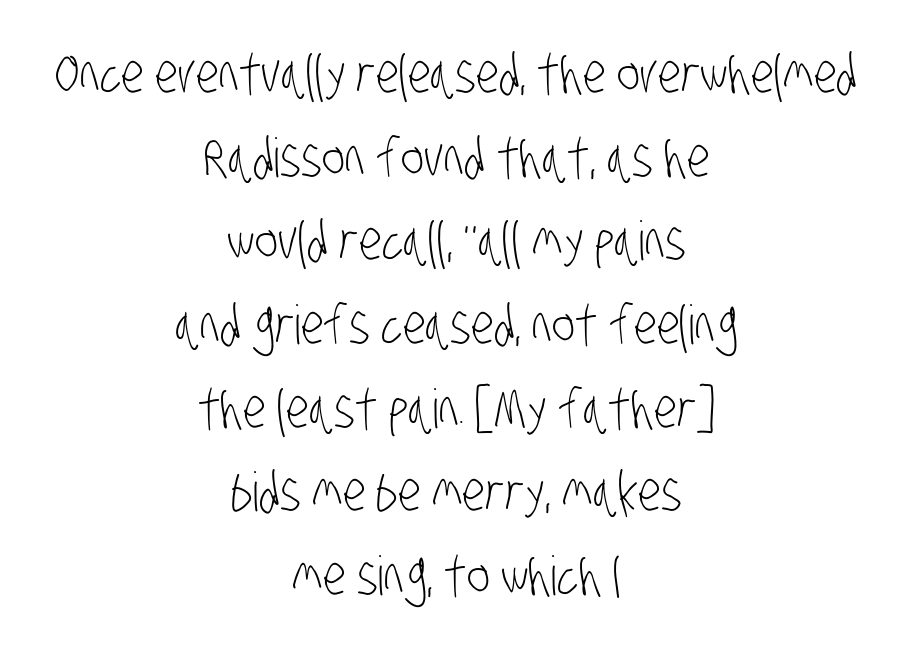
Q: Is the text bold? A: No.
Q: Is the typeface a serif or a sans-serif typeface? A: Sans-serif.
Q: Is the text underlined? A: No.
Q: How is the paragraph aligned? A: Centered.
Q: Is the spacing between letters normal or unusually wide? A: Normal.
Q: Is the spacing between lines tight, normal or loose? A: Normal.
Q: Width (condensed, normal, or wide)? A: Condensed.
Q: Stroke contrast? A: Low.
Q: x-height? A: Large.
Q: Monospaced? A: No.
